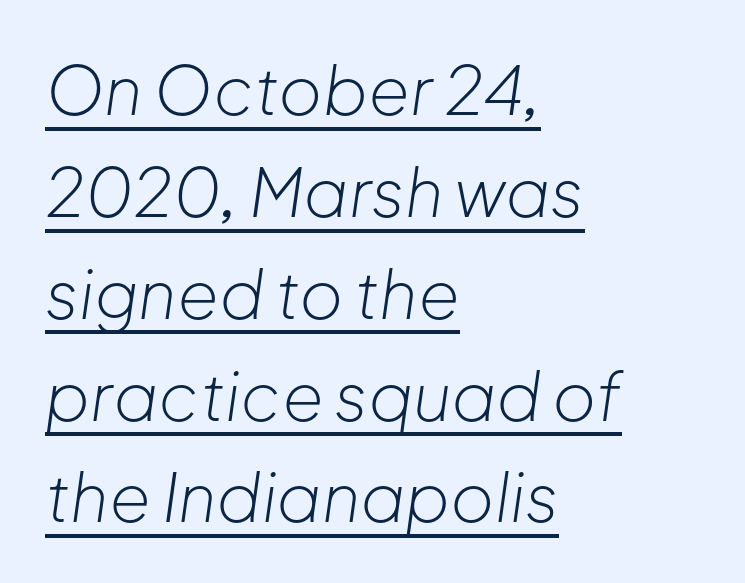
Weight class: somewhere from thin through regular. The passage shown leans; its letterforms are oblique. Nothing unusual about the tracking: characters are spaced as the font intends. The compositor pushed each line to the left boundary. Quick note: underline on. This sample has the flowing, uneven cadence of proportional lettering.
